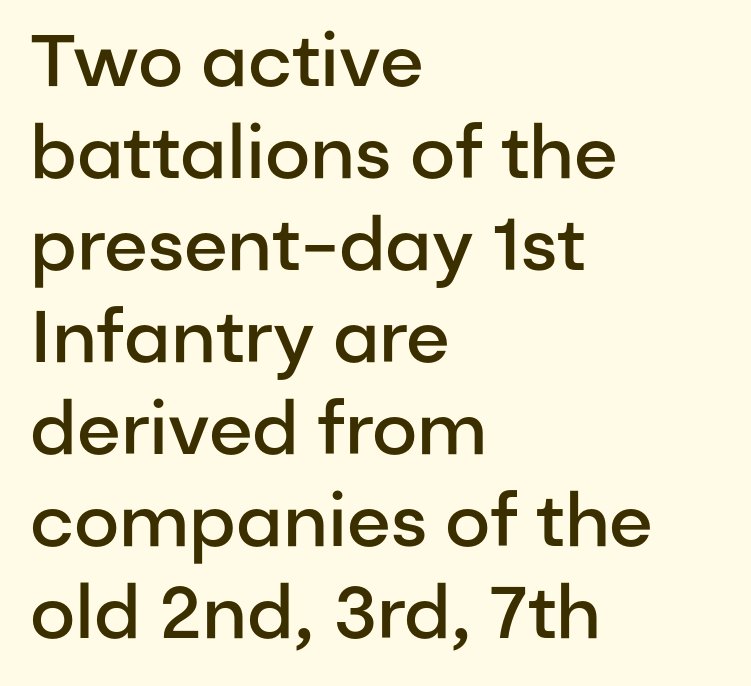
{"serif": "no", "italic": "no", "bold": "semi", "weight": "semibold", "width": "normal", "stroke_contrast": "low", "x_height": "medium", "monospaced": "no", "underline": "no", "align": "left", "line_spacing": "normal", "line_spacing_ratio": 1.26, "letter_spacing": "normal", "letter_spacing_em": 0.0, "glyph_px": 73}
